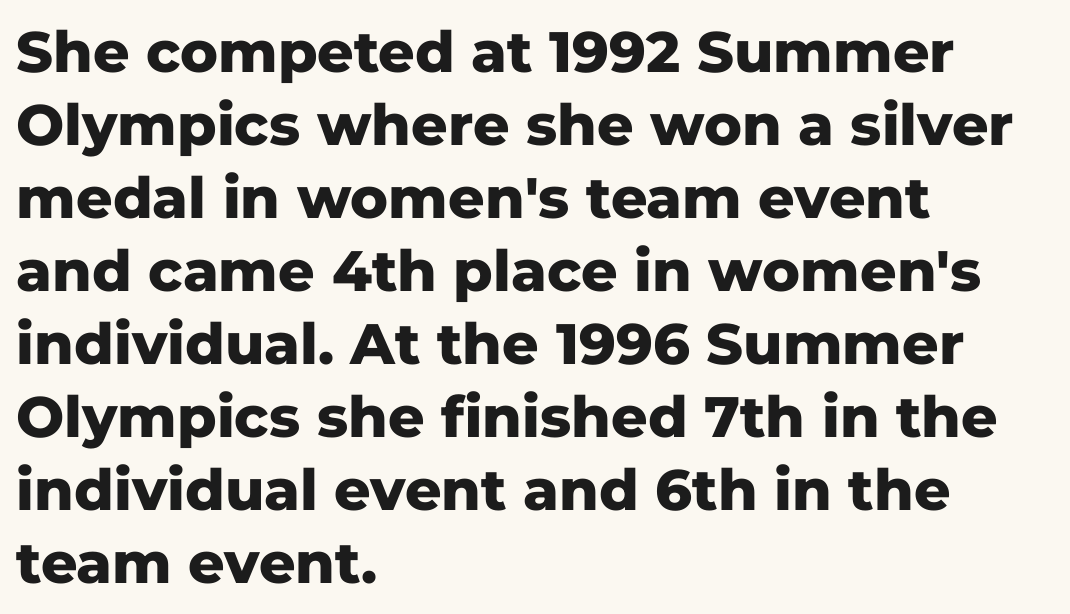
The image shows 57 px heavy sans-serif type, upright; set left-aligned, normal line spacing (1.28x), normal letter spacing, not underlined; low stroke contrast and a medium x-height.
